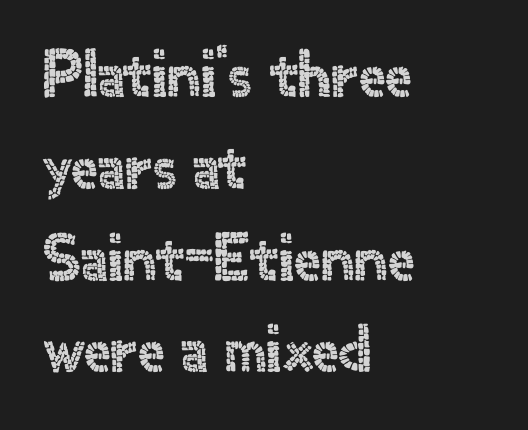
The image shows 67 px sans-serif type, upright; set left-aligned, normal line spacing (1.37x), normal letter spacing, not underlined; a small x-height.
